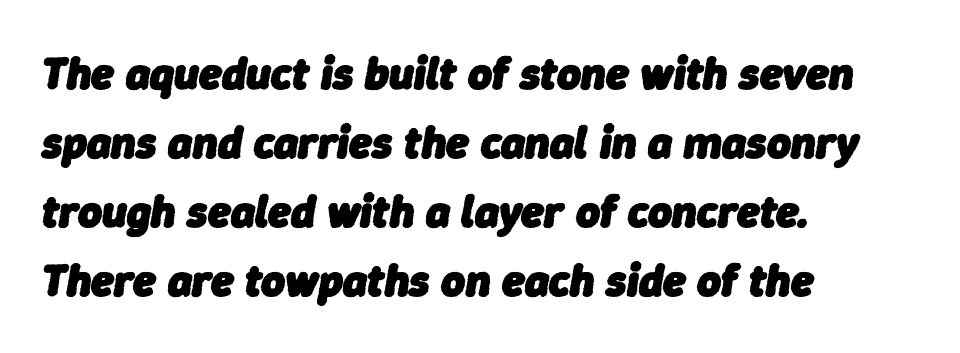
Q: Is the text bold? A: Yes.
Q: Is the text italic (slanted)? A: Yes, it leans right by about 9 degrees.
Q: Is the text underlined? A: No.
Q: How is the paragraph aligned? A: Left-aligned.
Q: Is the spacing between letters normal or unusually wide? A: Normal.
Q: Is the spacing between lines tight, normal or loose? A: Normal.
Q: Width (condensed, normal, or wide)? A: Normal.
Q: Stroke contrast? A: Low.
Q: x-height? A: Medium.
Q: Monospaced? A: No.
